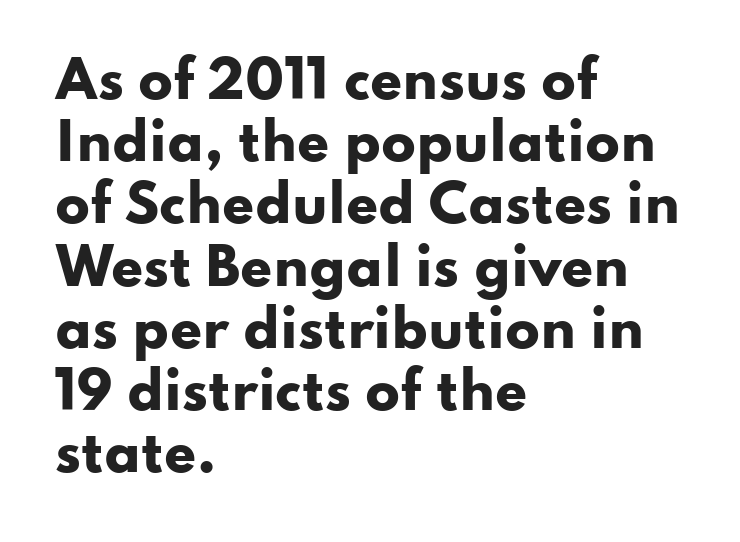
The image shows 51 px heavy, wide sans-serif type, upright; set left-aligned, line spacing 1.22x, normal letter spacing, not underlined; low stroke contrast and a small x-height.
